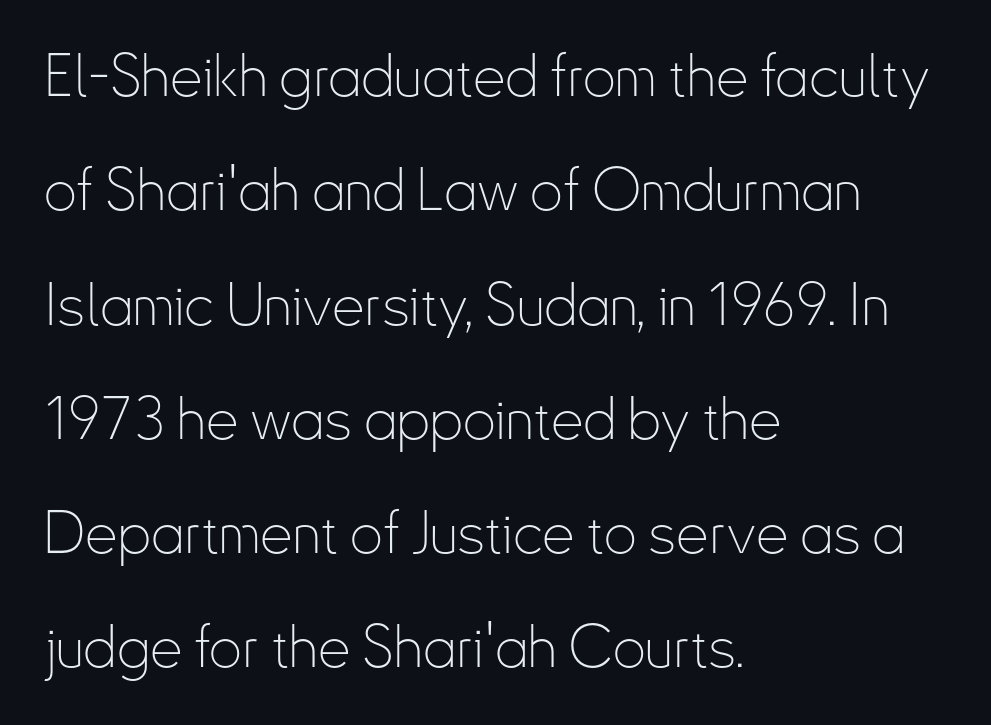
The rag falls on the right side of this text block. Italic: no, the glyphs are upright roman. Is there much room between lines? Yes — plenty of vertical air separates them. Varying glyph widths throughout — classic text-font behaviour.
